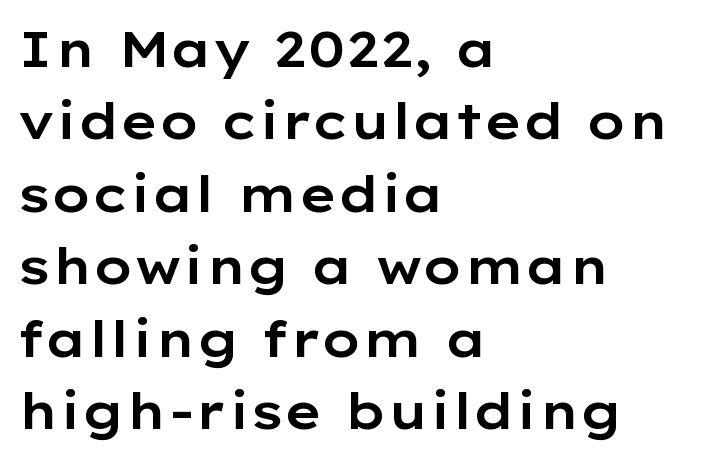
{"serif": "no", "italic": "no", "width": "wide", "stroke_contrast": "low", "x_height": "medium", "monospaced": "no", "underline": "no", "align": "left", "line_spacing": "normal", "line_spacing_ratio": 1.45, "letter_spacing": "normal", "letter_spacing_em": 0.0, "glyph_px": 50}
